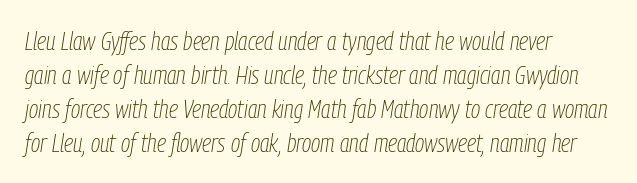
Stem width sits at or under what a default text font uses. Unmarked baselines from the first word to the last. Standard letterfit; no display-style spreading of the glyphs. A normal amount of white space separates one row of letters from the next.
